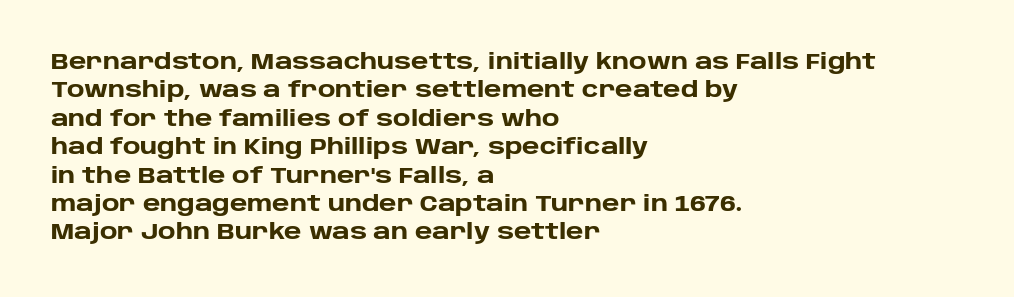
{"italic": "no", "bold": "yes", "underline": "no", "align": "left", "line_spacing": "normal", "line_spacing_ratio": 1.29, "letter_spacing": "normal", "letter_spacing_em": 0.0, "glyph_px": 22}
